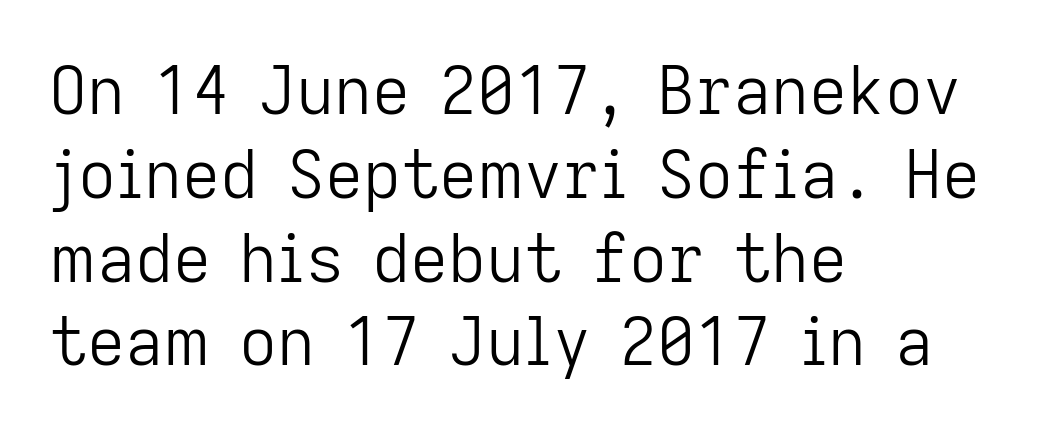
Italic: no, the glyphs are upright roman. Observe the absence of serifs on each vertical stroke in this sample. The line texture is even and compact thanks to regular tracking. Successive baselines arrive at the customary interval. The compositor pushed each line to the left boundary.
